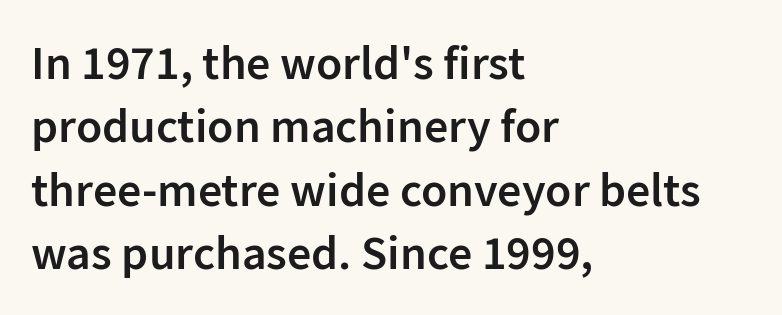
{"serif": "no", "italic": "no", "bold": "semi", "weight": "semibold", "width": "normal", "stroke_contrast": "low", "x_height": "medium", "monospaced": "no", "underline": "no", "align": "left", "line_spacing": "normal", "line_spacing_ratio": 1.32, "letter_spacing": "normal", "letter_spacing_em": 0.0, "glyph_px": 48}
